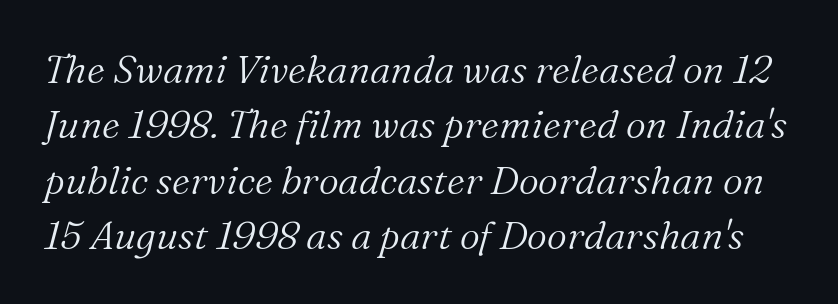
Characters follow at the spacing the type designer built in. Character widths vary here, with narrow letters taking less room than wide ones. The baseline area is clear. Rows of type keep a routine distance in the vertical direction.
